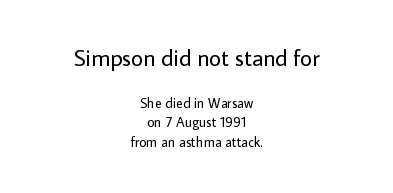
{"italic": "no", "bold": "no", "underline": "no", "align": "center", "line_spacing": "normal", "line_spacing_ratio": 1.4, "letter_spacing": "normal", "letter_spacing_em": 0.0, "larger_block": "first", "size_ratio": 1.64, "glyph_px": 23}
